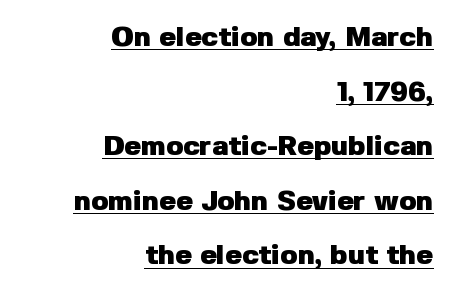
The image shows 28 px heavy sans-serif type, upright; set right-aligned, loose line spacing (1.95x), normal letter spacing, underlined; low stroke contrast and a medium x-height.
